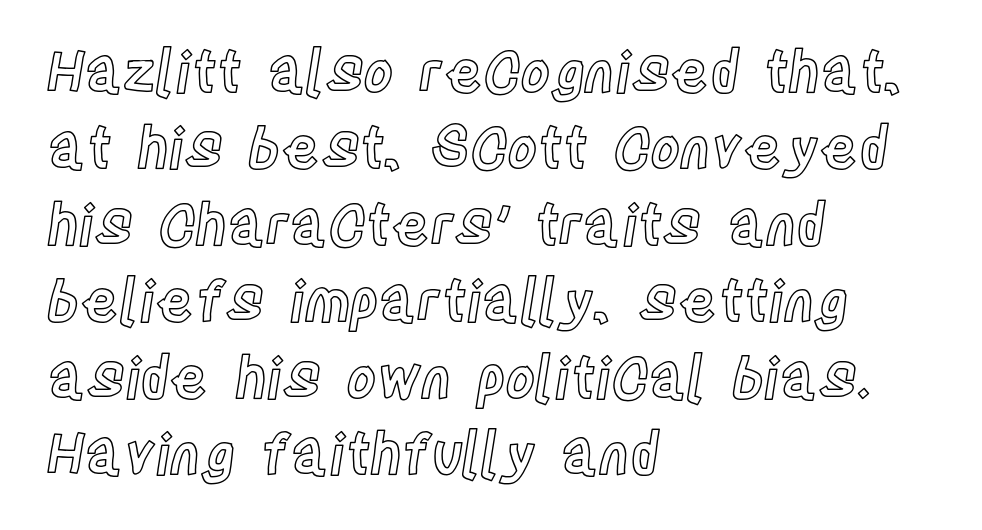
Q: Is the text italic (slanted)? A: Yes.
Q: Is the text underlined? A: No.
Q: How is the paragraph aligned? A: Left-aligned.
Q: Is the spacing between letters normal or unusually wide? A: Normal.
Q: Is the spacing between lines tight, normal or loose? A: Normal.
Q: Width (condensed, normal, or wide)? A: Condensed.
Q: x-height? A: Large.
Q: Monospaced? A: No.
